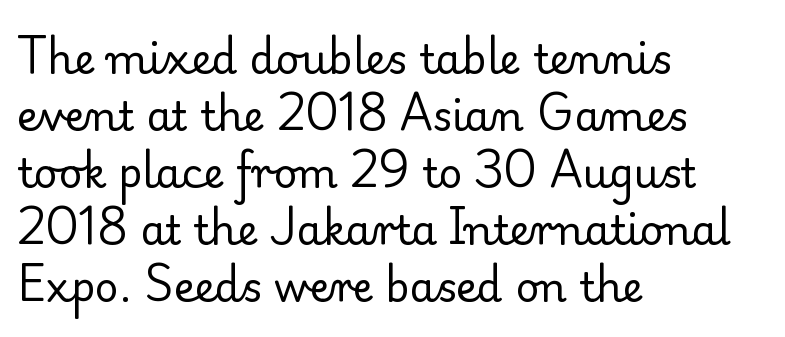
{"serif": "yes", "italic": "no", "bold": "no", "weight": "regular", "width": "normal", "stroke_contrast": "low", "x_height": "small", "monospaced": "no", "underline": "no", "align": "left", "line_spacing": "normal", "line_spacing_ratio": 1.39, "letter_spacing": "normal", "letter_spacing_em": 0.0, "glyph_px": 41}
